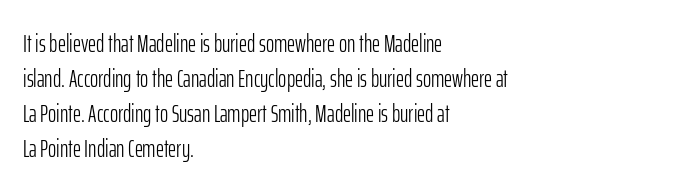
The image shows 25 px text type, upright; set left-aligned, normal line spacing (1.4x), normal letter spacing, not underlined.
